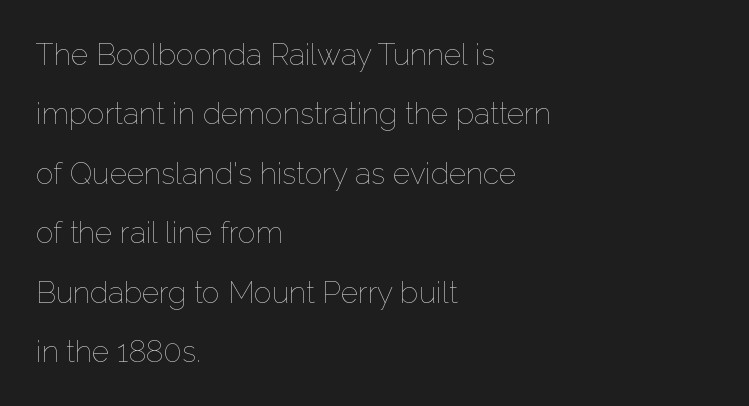
The image shows 30 px thin type, upright; set left-aligned, loose line spacing (1.98x), normal letter spacing, not underlined; low stroke contrast and a medium x-height.
